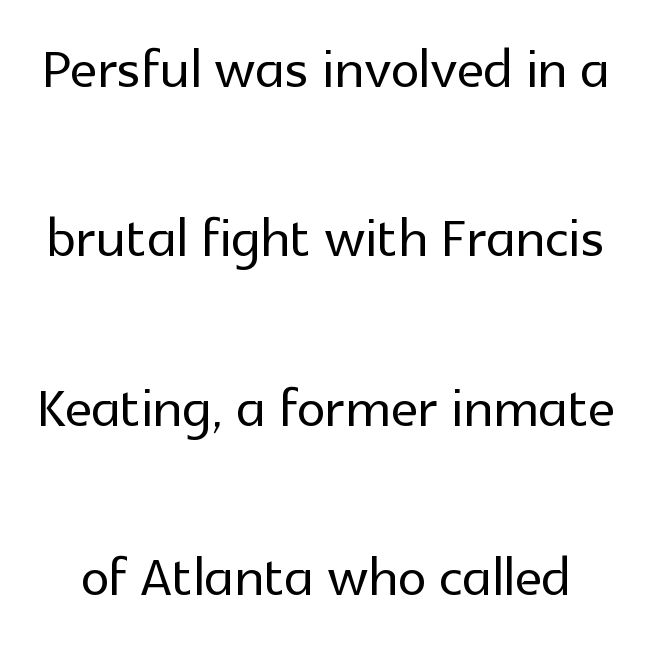
Interline gaps are noticeably wide in this sample. Is there any slant? The stems are plumb. Regarding serifs, this sample does without them. What stands out about the letter spacing? Nothing — it is the standard amount. Beneath every word, the page is bare.
